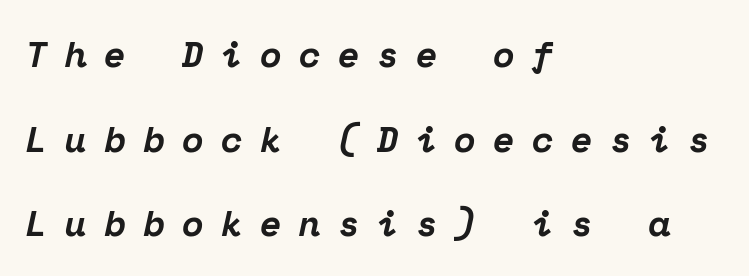
Q: Is the text bold? A: Yes.
Q: Is the text italic (slanted)? A: Yes, it leans right by about 12 degrees.
Q: Is the typeface a serif or a sans-serif typeface? A: Serif.
Q: Is the text underlined? A: No.
Q: How is the paragraph aligned? A: Left-aligned.
Q: Is the spacing between letters normal or unusually wide? A: Unusually wide.
Q: Is the spacing between lines tight, normal or loose? A: Loose.
Q: Width (condensed, normal, or wide)? A: Normal.
Q: Stroke contrast? A: Low.
Q: x-height? A: Medium.
Q: Monospaced? A: Yes.
